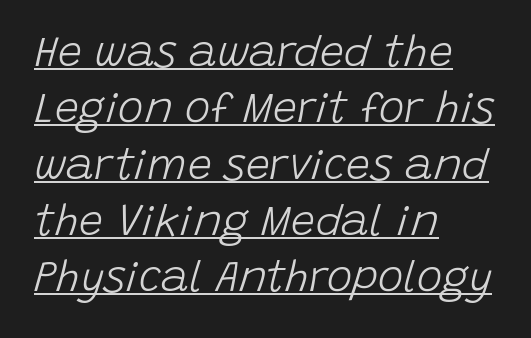
{"italic": "yes", "lean": "right", "slant_degrees": 15, "bold": "no", "weight": "light", "width": "normal", "stroke_contrast": "low", "x_height": "large", "monospaced": "no", "underline": "yes", "align": "left", "line_spacing": "normal", "line_spacing_ratio": 1.31, "letter_spacing": "normal", "letter_spacing_em": 0.0, "glyph_px": 43}
